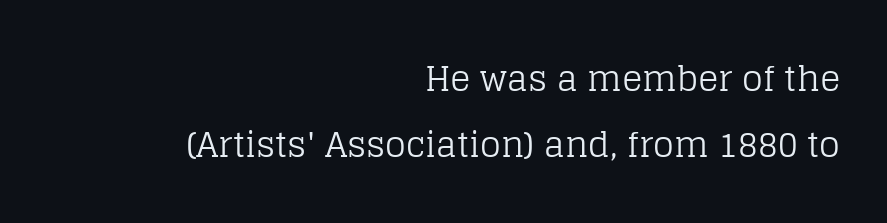
Has an underline been added? It has not. The face used here is seriffed, in the tradition of book romans. Line ends are locked; line starts wander. Character widths vary here, with narrow letters taking less room than wide ones. Honestly, the rows look like they've been pulled way apart. The rendering keeps characters at their native spacing.
